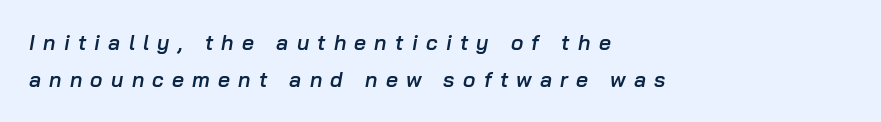
Every character sits at an angle, as italics do. Semibold letterforms, between regular and bold. Compared with typical body copy, the letter spacing here is much looser. Any mark beneath the type? The region is blank. Each line starts at the same left margin while the right side varies.
